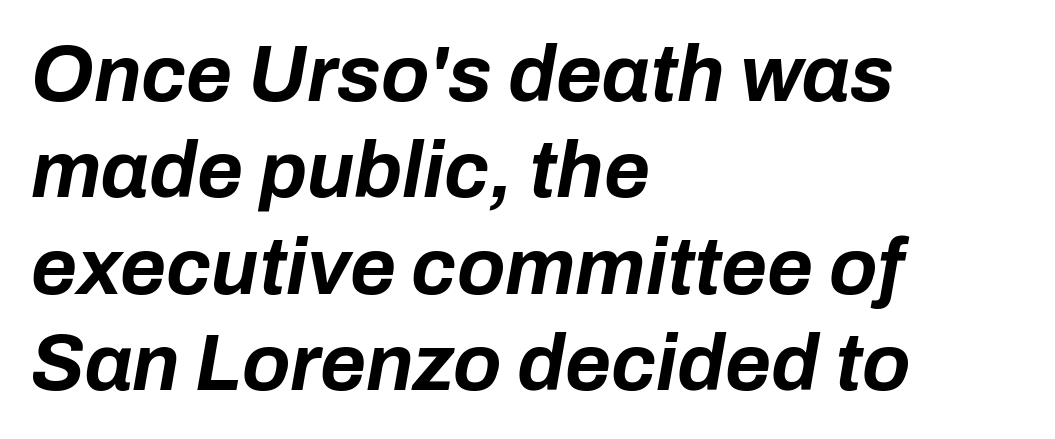
Q: Is the text bold? A: Yes.
Q: Is the text italic (slanted)? A: Yes, it leans right by about 10 degrees.
Q: Is the text underlined? A: No.
Q: How is the paragraph aligned? A: Left-aligned.
Q: Is the spacing between letters normal or unusually wide? A: Normal.
Q: Width (condensed, normal, or wide)? A: Normal.
Q: Stroke contrast? A: Low.
Q: x-height? A: Medium.
Q: Monospaced? A: No.
